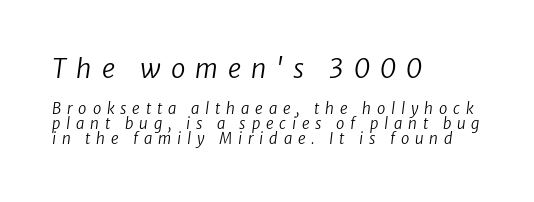
Q: Is the text bold? A: No.
Q: Is the text italic (slanted)? A: Yes, it leans right by about 8 degrees.
Q: Is the text underlined? A: No.
Q: How is the paragraph aligned? A: Left-aligned.
Q: Is the spacing between letters normal or unusually wide? A: Unusually wide.
Q: Is the spacing between lines tight, normal or loose? A: Tight.
Q: Which block of text is set in a larger size, the first (top) or the second (bottom)? A: The first (top) one.
